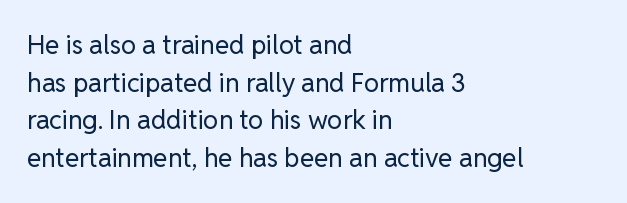
The image shows 26 px text type, upright; set left-aligned, normal line spacing (1.45x), normal letter spacing, not underlined.
